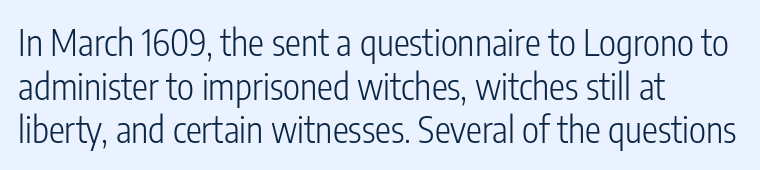
Q: Is the text bold? A: No.
Q: Is the text italic (slanted)? A: No, it is upright.
Q: Is the typeface a serif or a sans-serif typeface? A: Sans-serif.
Q: Is the text underlined? A: No.
Q: How is the paragraph aligned? A: Left-aligned.
Q: Is the spacing between letters normal or unusually wide? A: Normal.
Q: Width (condensed, normal, or wide)? A: Condensed.
Q: Stroke contrast? A: Low.
Q: x-height? A: Medium.
Q: Monospaced? A: No.
